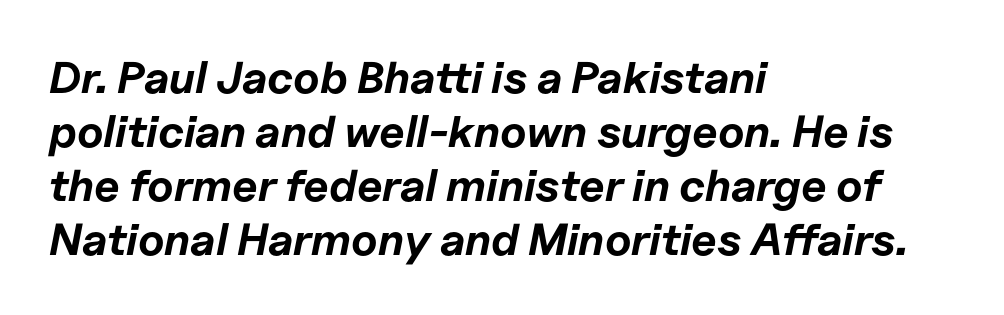
The passage shown has conventional tracking throughout. The glyphs look as if they've been sheared to an angle. Pretty heavy lettering here — definitely bold. A clean baseline with only descenders dipping below it.
